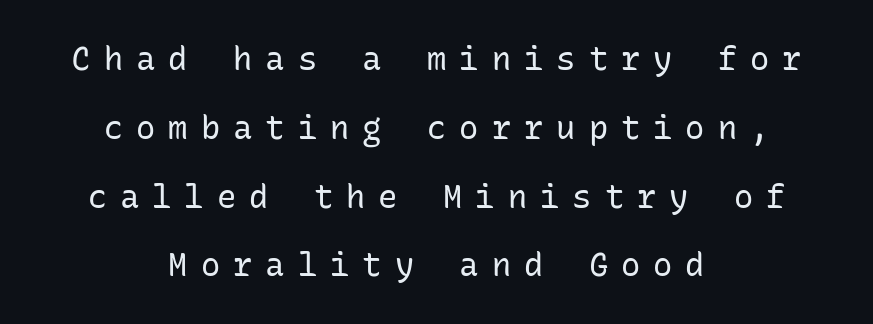
This sample has the even, mechanical cadence of fixed-width lettering. Alignment: centered. Bare-footed words on every line. In terms of leading, this rendering errs on the spacious side. Stem width sits at or under what a default text font uses.
